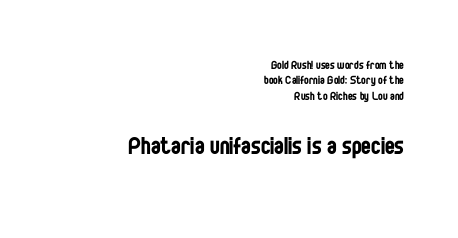
Proportional: the letters do not fall into vertical columns. The area under the type is left untouched. Every character sits straight up, as roman type does. In terms of letterspacing, this is plain default setting.
